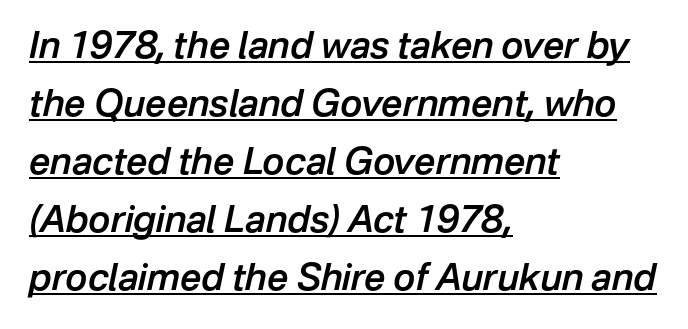
The image shows 37 px semibold type, italic (leaning right); set left-aligned, normal line spacing (1.57x), normal letter spacing, underlined; low stroke contrast and a medium x-height.
